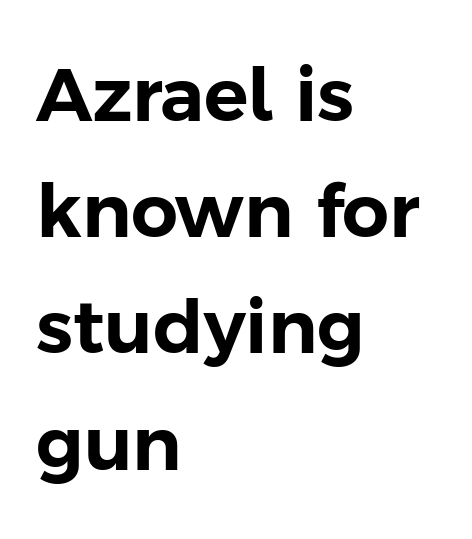
The image shows 74 px sans-serif type, upright; set left-aligned, normal line spacing (1.57x), normal letter spacing, not underlined; low stroke contrast and a medium x-height.
